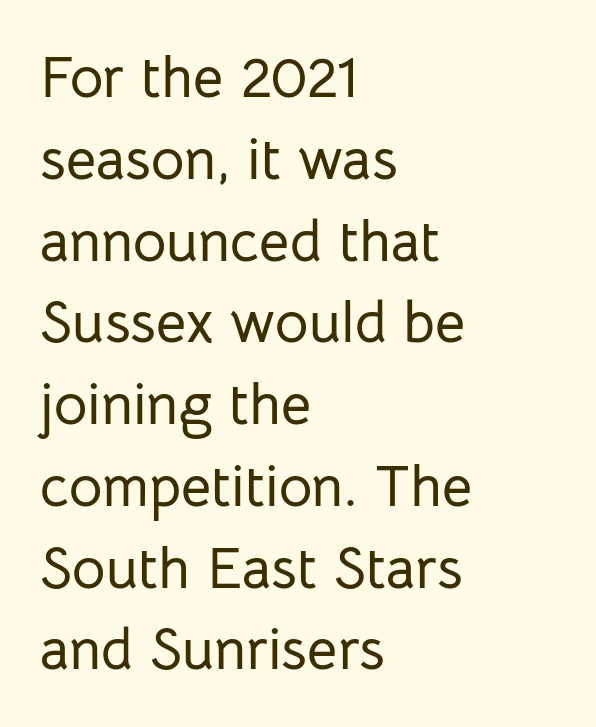
Line starts are locked; line ends wander. Any mark beneath the type? The region is blank. This sample keeps an unexceptional amount of space between lines. The gaps between neighbouring characters are ordinary and unremarkable. A typesetter would call this proportional, since set widths differ per character.
